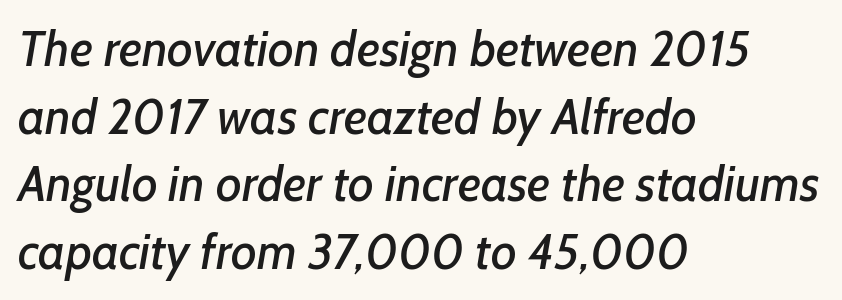
The image shows 49 px sans-serif type; set left-aligned, normal line spacing (1.38x), normal letter spacing, not underlined; low stroke contrast and a medium x-height.
